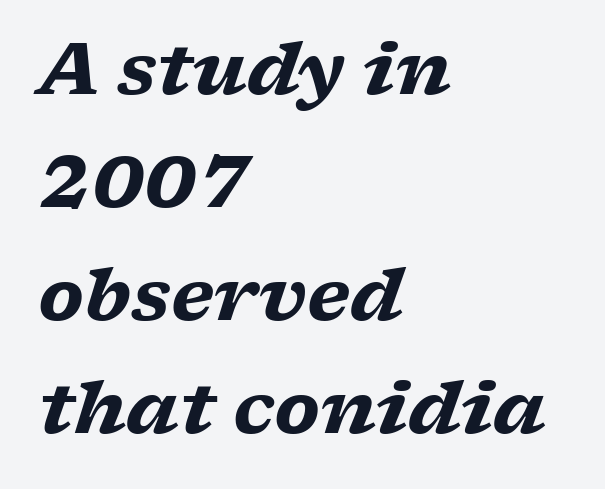
The image shows 72 px heavy, wide serif type, italic (leaning right); set left-aligned, normal line spacing (1.57x), normal letter spacing, not underlined; low stroke contrast and a medium x-height.
